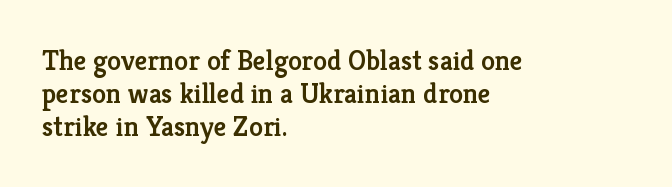
The image shows 28 px semibold serif type, upright; set left-aligned, line spacing 1.17x, normal letter spacing, not underlined; low stroke contrast and a medium x-height.
